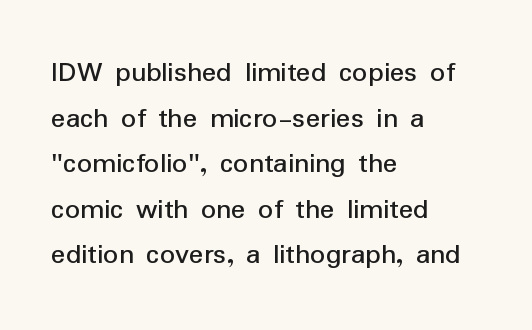
The image shows 30 px sans-serif type, upright; set left-aligned, normal line spacing (1.52x), normal letter spacing, not underlined; low stroke contrast and a medium x-height.
